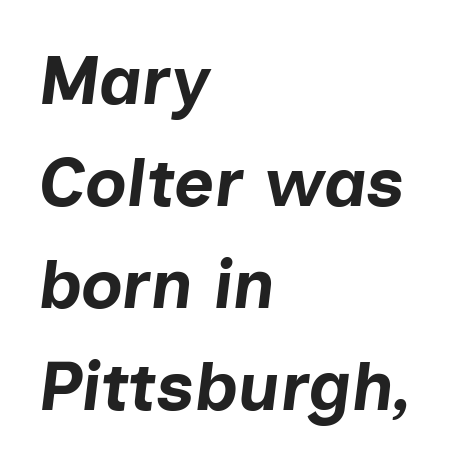
Q: Is the text bold? A: Yes.
Q: Is the text italic (slanted)? A: Yes, it leans right by about 7 degrees.
Q: Is the text underlined? A: No.
Q: How is the paragraph aligned? A: Left-aligned.
Q: Is the spacing between letters normal or unusually wide? A: Normal.
Q: Is the spacing between lines tight, normal or loose? A: Normal.
Q: Width (condensed, normal, or wide)? A: Normal.
Q: Stroke contrast? A: Low.
Q: x-height? A: Medium.
Q: Monospaced? A: No.
